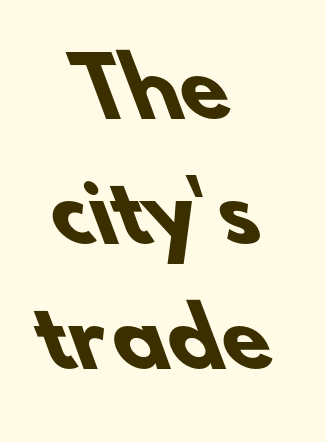
The image shows 79 px heavy sans-serif type; set centered, normal line spacing (1.58x), normal letter spacing, not underlined; low stroke contrast and a small x-height.
